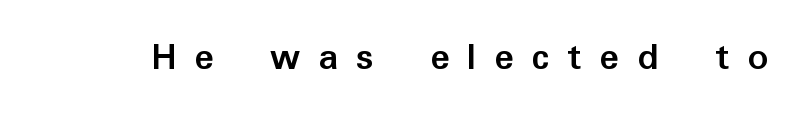
{"serif": "no", "italic": "no", "bold": "yes", "weight": "semibold", "width": "normal", "stroke_contrast": "low", "x_height": "medium", "monospaced": "no", "underline": "no", "letter_spacing": "wide", "letter_spacing_em": 0.43, "glyph_px": 41}
